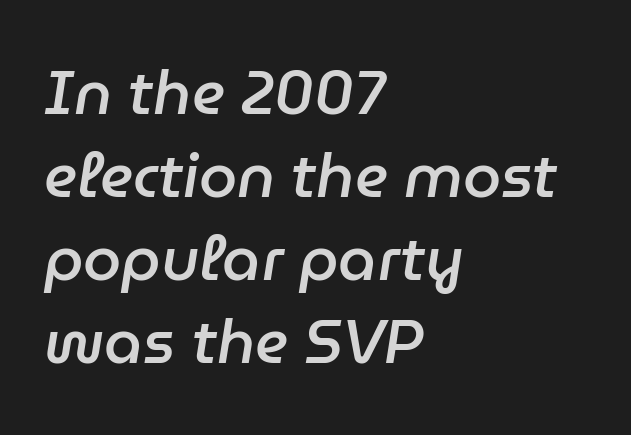
Q: Is the text bold? A: Semi-bold.
Q: Is the text italic (slanted)? A: Yes, it leans right by about 9 degrees.
Q: Is the text underlined? A: No.
Q: How is the paragraph aligned? A: Left-aligned.
Q: Is the spacing between letters normal or unusually wide? A: Normal.
Q: Is the spacing between lines tight, normal or loose? A: Normal.
Q: Width (condensed, normal, or wide)? A: Normal.
Q: Stroke contrast? A: Low.
Q: x-height? A: Medium.
Q: Monospaced? A: No.
